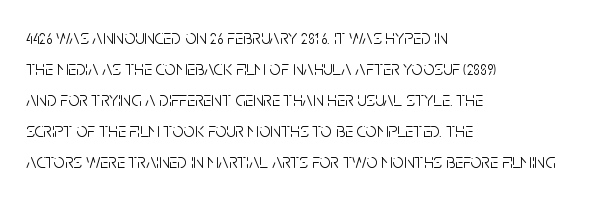
The face looks like a standard text weight, possibly lighter. The type is set solid horizontally, with unmodified tracking. The lettering stays uniformly vertical, giving the passage a roman look. Leading: standard. Casual observation: everything's shoved over to the left.
